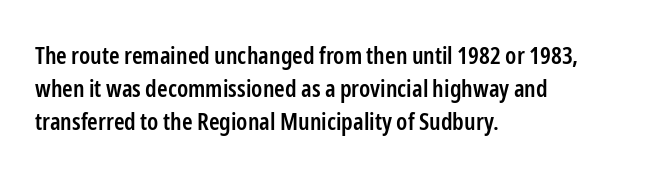
The image shows 24 px text type, upright; set left-aligned, normal line spacing (1.38x), normal letter spacing, not underlined.
